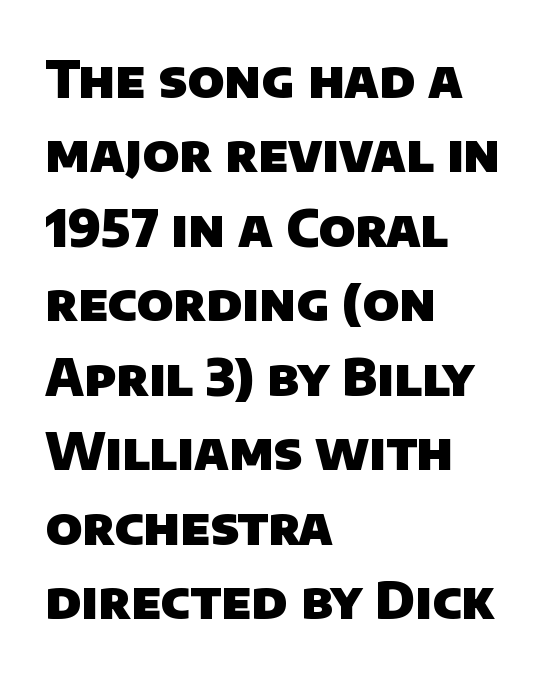
{"serif": "no", "bold": "yes", "weight": "heavy", "width": "normal", "stroke_contrast": "low", "x_height": "large", "monospaced": "no", "underline": "no", "align": "left", "line_spacing": "normal", "line_spacing_ratio": 1.46, "letter_spacing": "normal", "letter_spacing_em": 0.0, "glyph_px": 51}
